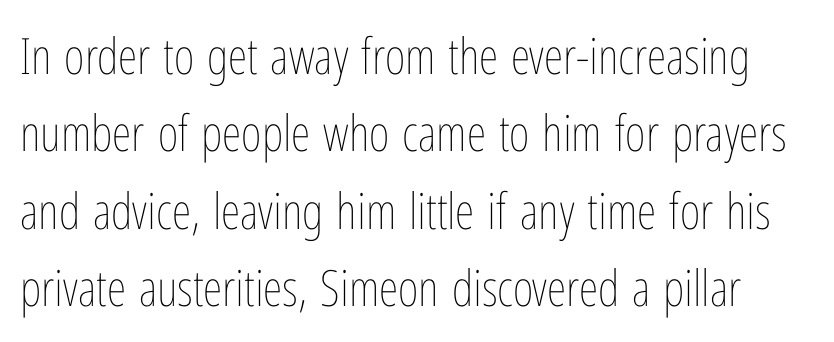
Q: Is the text bold? A: No.
Q: Is the text italic (slanted)? A: No, it is upright.
Q: Is the text underlined? A: No.
Q: Is the spacing between letters normal or unusually wide? A: Normal.
Q: Is the spacing between lines tight, normal or loose? A: Normal.
Q: Width (condensed, normal, or wide)? A: Condensed.
Q: Stroke contrast? A: Low.
Q: x-height? A: Medium.
Q: Monospaced? A: No.
